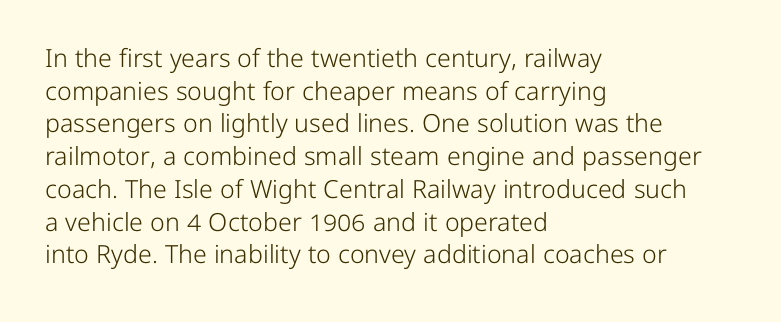
What's the leading like? Ordinary, nothing unusual. The passage shown has conventional tracking throughout. The typography opts for an upright posture over an oblique one. The passage is arranged the way most books set body copy — flush left.
